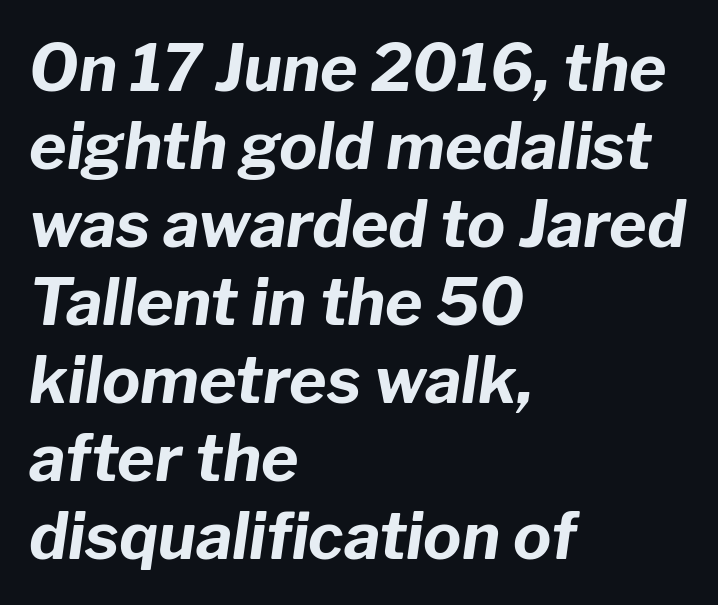
Caption: standard tracking, unaltered. Bare-footed words on every line. Set as a true bold cut, around the 700 mark. Compared with ordinary roman type, these characters are visibly tilted. Leftover space on each line is placed entirely after the last word. The passage shown is typed in a proportional face where columns would drift.
